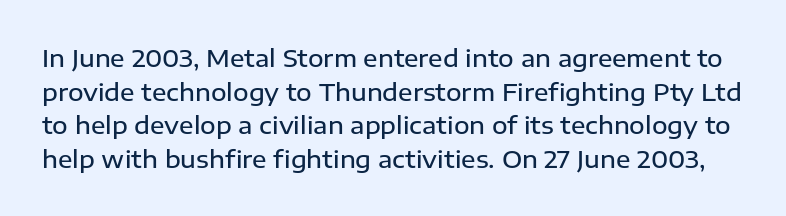
{"italic": "no", "bold": "semi", "underline": "no", "line_spacing": "normal", "line_spacing_ratio": 1.4, "letter_spacing": "normal", "letter_spacing_em": 0.0, "glyph_px": 24}
